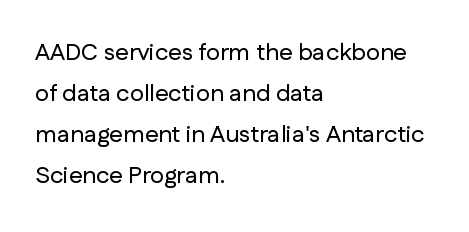
The image shows 24 px text type, upright; set left-aligned, line spacing 1.71x, normal letter spacing, not underlined.
